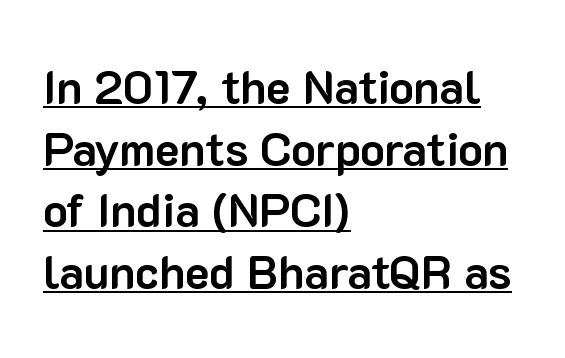
{"serif": "no", "italic": "no", "bold": "yes", "weight": "bold", "width": "normal", "stroke_contrast": "low", "x_height": "medium", "monospaced": "no", "underline": "yes", "align": "left", "line_spacing": "normal", "line_spacing_ratio": 1.34, "letter_spacing": "normal", "letter_spacing_em": 0.0, "glyph_px": 46}
